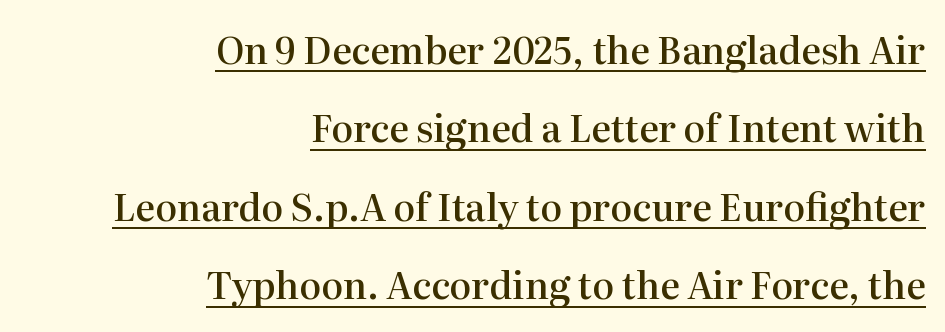
The image shows 37 px semibold serif type, upright; set right-aligned, loose line spacing (2.12x), normal letter spacing, underlined; high stroke contrast and a medium x-height.
